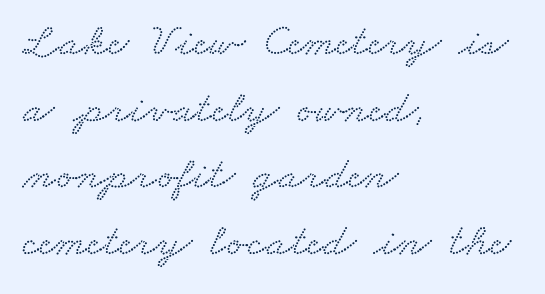
{"width": "wide", "stroke_contrast": "low", "x_height": "small", "monospaced": "no", "underline": "no", "align": "left", "line_spacing": "normal", "line_spacing_ratio": 1.45, "letter_spacing": "normal", "letter_spacing_em": 0.0, "glyph_px": 46}
